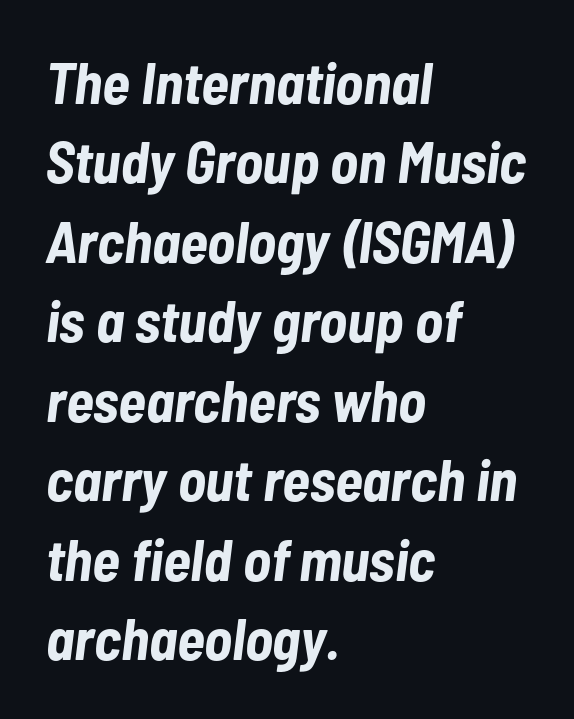
The image shows 58 px bold, condensed type, italic (leaning right); set left-aligned, normal line spacing (1.37x), normal letter spacing, not underlined; low stroke contrast and a medium x-height.
